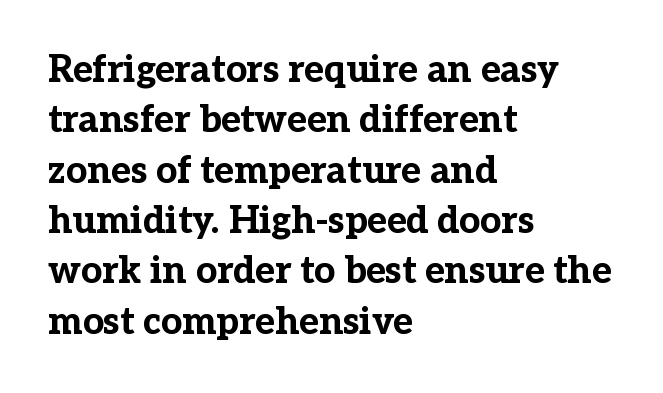
The image shows 37 px bold serif type, upright; set left-aligned, normal line spacing (1.36x), normal letter spacing, not underlined; low stroke contrast and a medium x-height.
